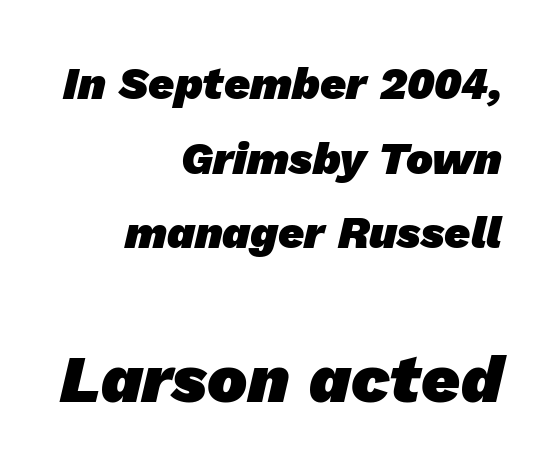
{"serif": "no", "bold": "yes", "weight": "heavy", "width": "normal", "stroke_contrast": "low", "x_height": "medium", "monospaced": "no", "underline": "no", "align": "right", "line_spacing": "normal", "line_spacing_ratio": 1.66, "letter_spacing": "normal", "letter_spacing_em": 0.0, "larger_block": "second", "size_ratio": 1.49, "glyph_px": 67}
